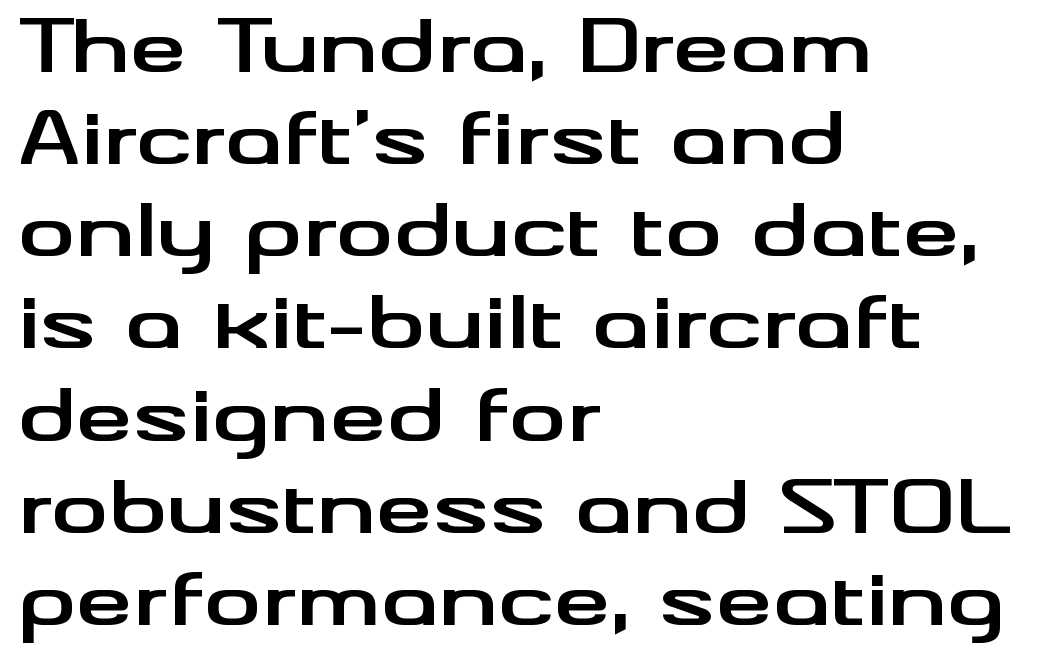
Q: Is the text bold? A: Yes.
Q: Is the text italic (slanted)? A: No, it is upright.
Q: Is the typeface a serif or a sans-serif typeface? A: Sans-serif.
Q: Is the text underlined? A: No.
Q: How is the paragraph aligned? A: Left-aligned.
Q: Is the spacing between letters normal or unusually wide? A: Normal.
Q: Is the spacing between lines tight, normal or loose? A: Normal.
Q: Width (condensed, normal, or wide)? A: Wide.
Q: Stroke contrast? A: Medium.
Q: x-height? A: Small.
Q: Monospaced? A: No.
